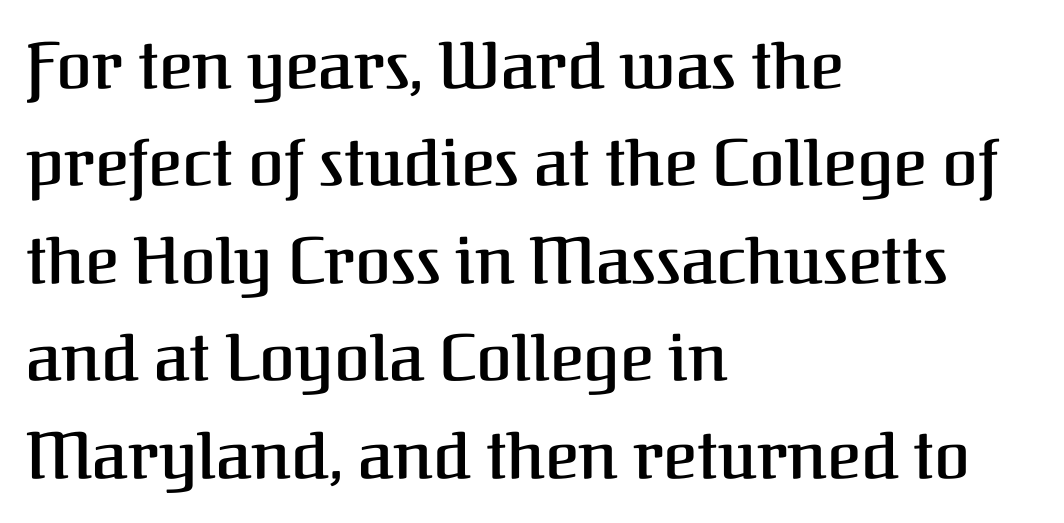
{"serif": "yes", "italic": "no", "bold": "semi", "weight": "semibold", "width": "normal", "stroke_contrast": "medium", "x_height": "medium", "monospaced": "no", "underline": "no", "align": "left", "line_spacing": "normal", "line_spacing_ratio": 1.5, "letter_spacing": "normal", "letter_spacing_em": 0.0, "glyph_px": 65}
